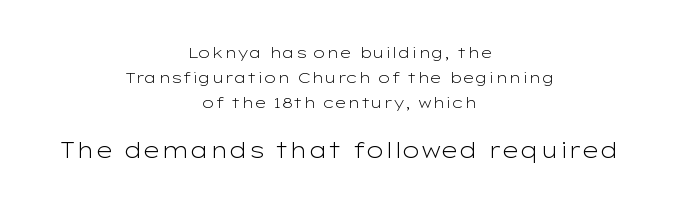
The image shows 22 px text type, upright; set centered, normal line spacing (1.68x), normal letter spacing, not underlined; the second (bottom) block is 1.47x larger.
